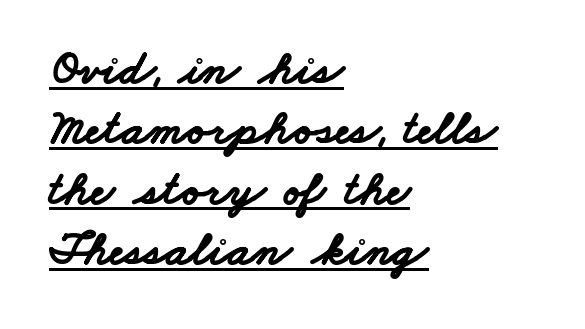
{"serif": "no", "bold": "yes", "weight": "bold", "width": "wide", "stroke_contrast": "low", "x_height": "small", "monospaced": "no", "underline": "yes", "align": "left", "line_spacing_ratio": 1.23, "letter_spacing": "normal", "letter_spacing_em": 0.0, "glyph_px": 49}
